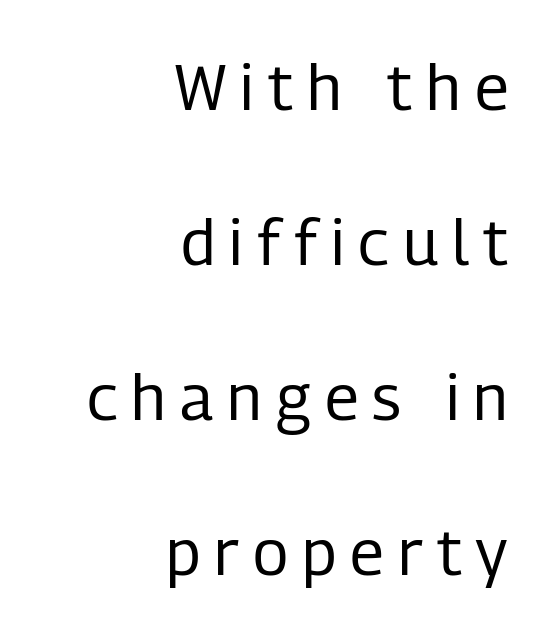
{"serif": "no", "italic": "no", "bold": "no", "weight": "regular", "width": "condensed", "stroke_contrast": "low", "x_height": "medium", "monospaced": "no", "underline": "no", "align": "right", "line_spacing": "loose", "line_spacing_ratio": 2.42, "letter_spacing": "wide", "letter_spacing_em": 0.22, "glyph_px": 64}
